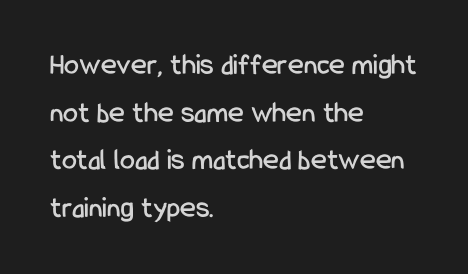
Q: Is the text italic (slanted)? A: No, it is upright.
Q: Is the typeface a serif or a sans-serif typeface? A: Sans-serif.
Q: Is the text underlined? A: No.
Q: How is the paragraph aligned? A: Left-aligned.
Q: Is the spacing between letters normal or unusually wide? A: Normal.
Q: Is the spacing between lines tight, normal or loose? A: Normal.
Q: Width (condensed, normal, or wide)? A: Condensed.
Q: Stroke contrast? A: Low.
Q: x-height? A: Medium.
Q: Monospaced? A: No.
